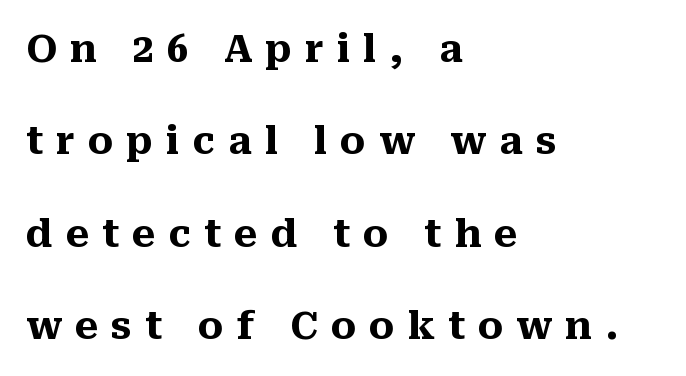
The image shows 38 px heavy serif type, upright; set left-aligned, loose line spacing (2.43x), unusually wide letter spacing (+0.34 em), not underlined; medium stroke contrast and a medium x-height.
